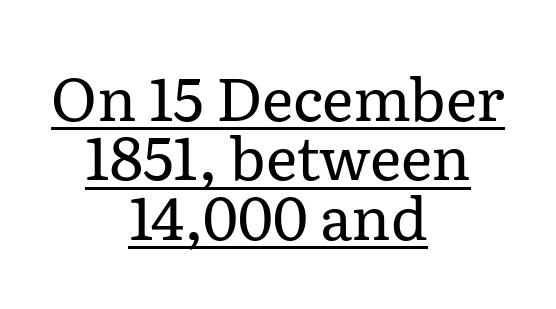
{"serif": "yes", "italic": "no", "bold": "no", "weight": "regular", "width": "normal", "stroke_contrast": "low", "x_height": "medium", "monospaced": "no", "underline": "yes", "align": "center", "line_spacing": "tight", "line_spacing_ratio": 0.99, "letter_spacing": "normal", "letter_spacing_em": 0.0, "glyph_px": 60}
